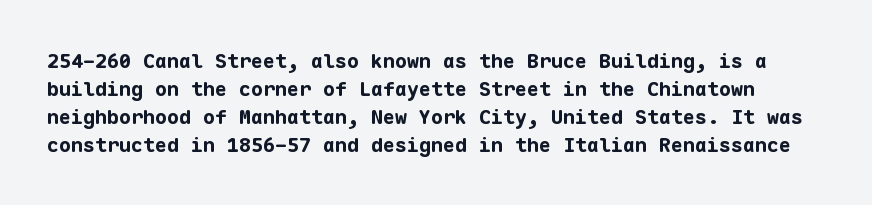
{"italic": "no", "bold": "yes", "underline": "no", "line_spacing": "normal", "line_spacing_ratio": 1.4, "letter_spacing": "normal", "letter_spacing_em": 0.0, "glyph_px": 20}
